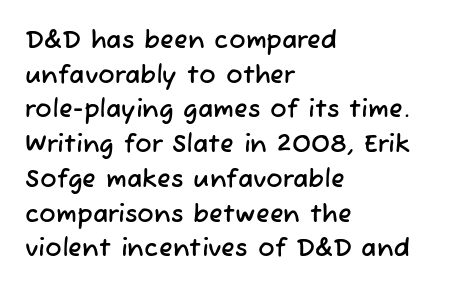
Q: Is the text underlined? A: No.
Q: How is the paragraph aligned? A: Left-aligned.
Q: Is the spacing between letters normal or unusually wide? A: Normal.
Q: Is the spacing between lines tight, normal or loose? A: Normal.
